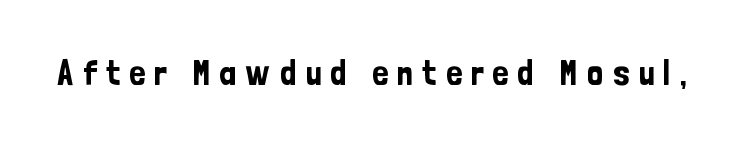
The image shows 35 px condensed sans-serif type, upright; set unusually wide letter spacing (+0.26 em), not underlined; low stroke contrast and a medium x-height.
